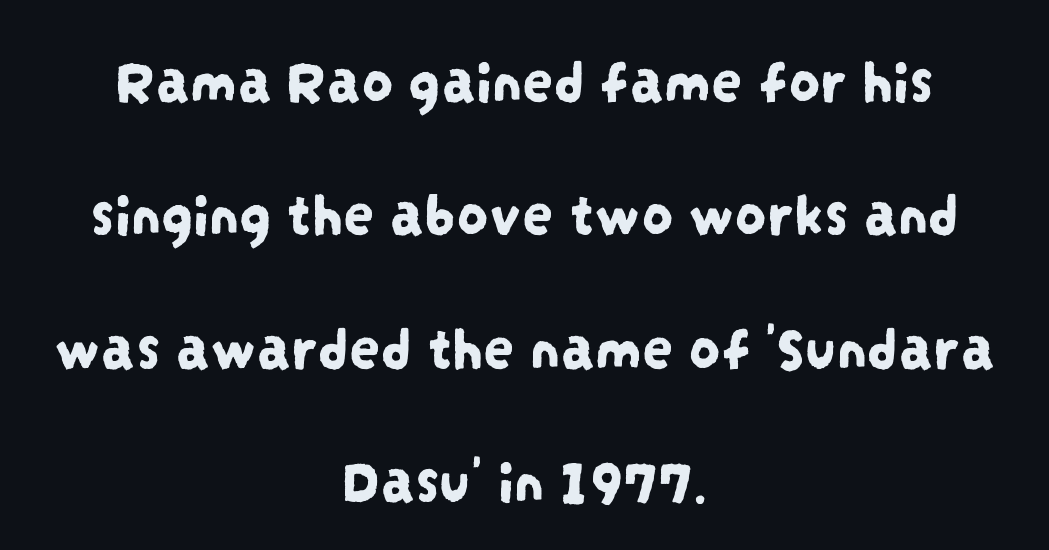
This sample uses a sans-serif face. The face used here is rendered with its standard letterfit. The gap between lines stays unmarked. Leading is clearly above the norm, producing a sparse column. Short and long lines alike share a common midpoint.
